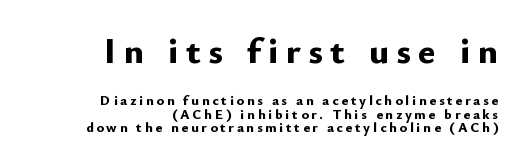
{"serif": "no", "italic": "no", "bold": "yes", "weight": "bold", "width": "normal", "stroke_contrast": "low", "x_height": "small", "monospaced": "no", "underline": "no", "align": "right", "line_spacing": "tight", "line_spacing_ratio": 0.98, "letter_spacing": "wide", "letter_spacing_em": 0.2, "larger_block": "first", "size_ratio": 2.64, "glyph_px": 37}
